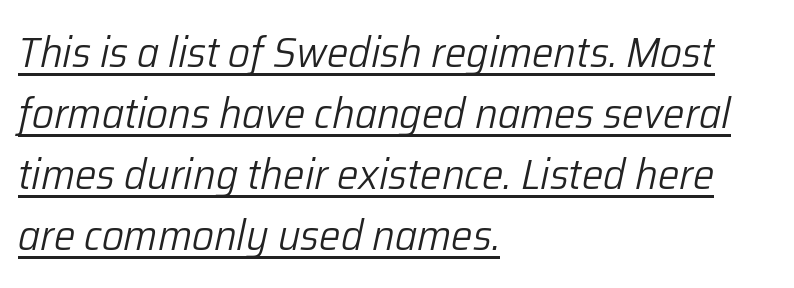
The image shows 43 px light type, italic (leaning right); set left-aligned, normal line spacing (1.42x), normal letter spacing, underlined; low stroke contrast and a medium x-height.
